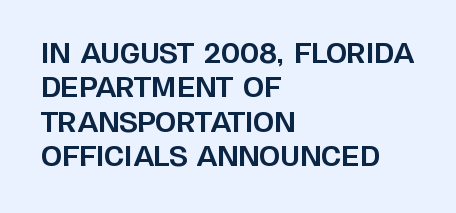
Q: Is the text bold? A: Yes.
Q: Is the text italic (slanted)? A: No, it is upright.
Q: Is the text underlined? A: No.
Q: How is the paragraph aligned? A: Left-aligned.
Q: Is the spacing between letters normal or unusually wide? A: Normal.
Q: Is the spacing between lines tight, normal or loose? A: Normal.
